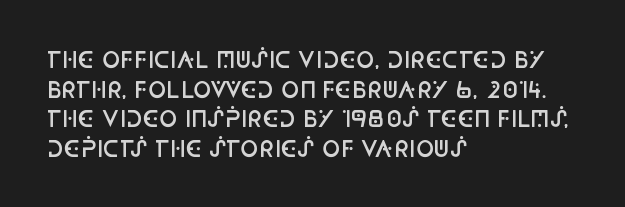
Q: Is the text bold? A: Semi-bold.
Q: Is the text italic (slanted)? A: No, it is upright.
Q: Is the text underlined? A: No.
Q: How is the paragraph aligned? A: Left-aligned.
Q: Is the spacing between letters normal or unusually wide? A: Normal.
Q: Is the spacing between lines tight, normal or loose? A: Normal.
